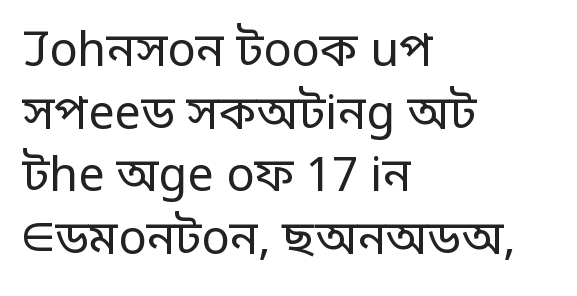
Think of a printed novel: that variable character pitch is what you see here. The weight would be labelled regular, book, light, or lighter still. The block of text has a typical density, with ordinary space between rows. A typesetter would mark this as roman, not italic.
